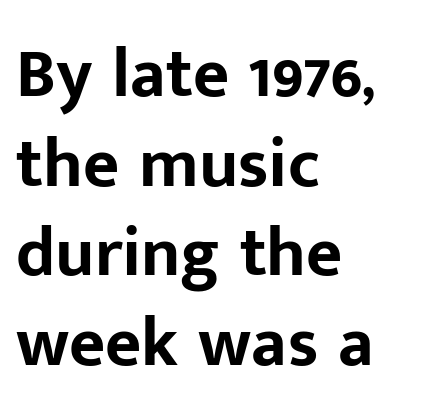
{"serif": "no", "italic": "no", "bold": "yes", "weight": "bold", "width": "normal", "stroke_contrast": "low", "x_height": "medium", "monospaced": "no", "underline": "no", "align": "left", "line_spacing": "normal", "line_spacing_ratio": 1.28, "letter_spacing": "normal", "letter_spacing_em": 0.0, "glyph_px": 70}
